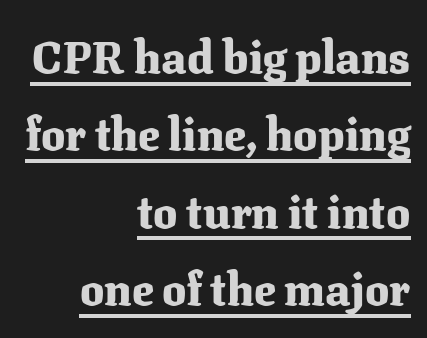
The image shows 45 px heavy serif type, upright; set right-aligned, line spacing 1.72x, normal letter spacing, underlined; medium stroke contrast and a medium x-height.
